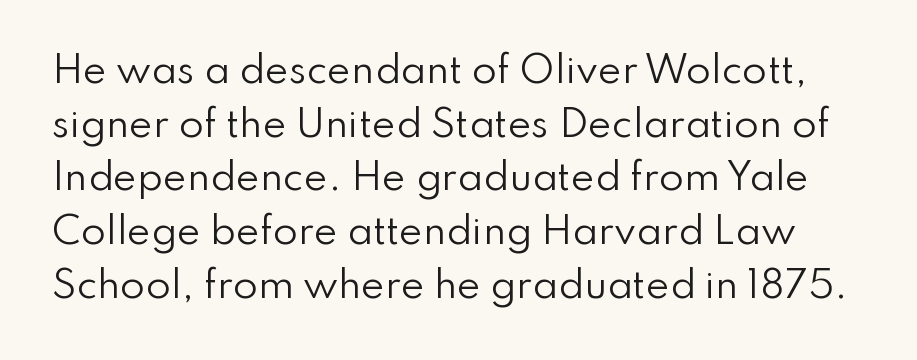
{"serif": "no", "italic": "no", "bold": "no", "weight": "regular", "width": "normal", "stroke_contrast": "low", "x_height": "small", "monospaced": "no", "underline": "no", "line_spacing": "normal", "line_spacing_ratio": 1.49, "letter_spacing": "normal", "letter_spacing_em": 0.0, "glyph_px": 36}
